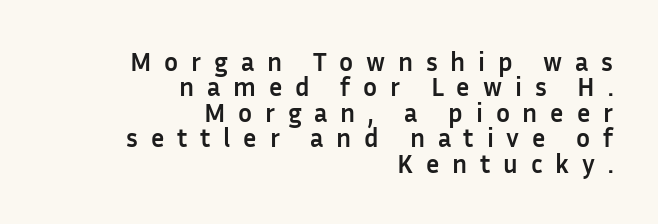
The image shows 26 px bold type, upright; set right-aligned, tight line spacing (0.98x), unusually wide letter spacing (+0.49 em), not underlined.
